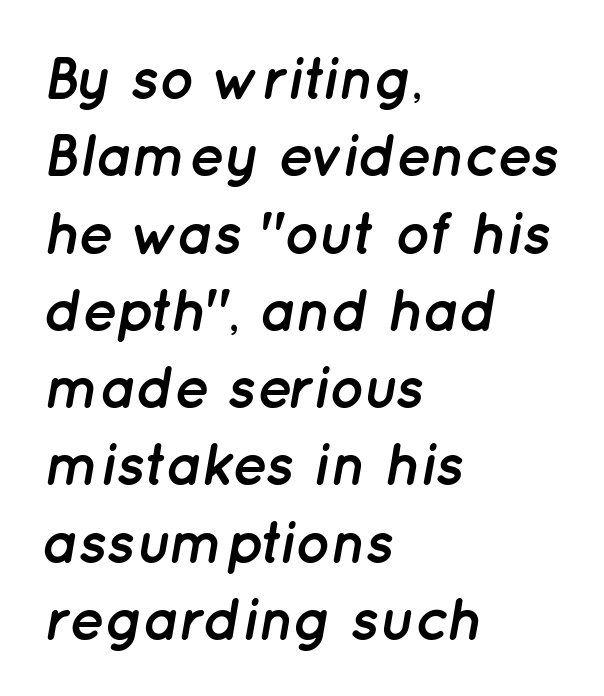
{"italic": "yes", "lean": "right", "slant_degrees": 12, "bold": "yes", "weight": "semibold", "width": "normal", "stroke_contrast": "low", "x_height": "medium", "monospaced": "no", "underline": "no", "align": "left", "line_spacing": "normal", "line_spacing_ratio": 1.31, "letter_spacing": "normal", "letter_spacing_em": 0.0, "glyph_px": 59}
